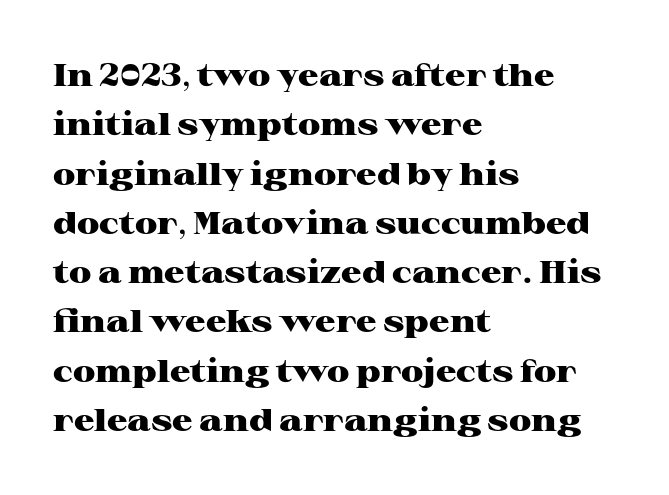
{"serif": "yes", "italic": "no", "bold": "yes", "weight": "heavy", "width": "wide", "stroke_contrast": "high", "x_height": "medium", "monospaced": "no", "underline": "no", "align": "left", "line_spacing": "normal", "line_spacing_ratio": 1.54, "letter_spacing": "normal", "letter_spacing_em": 0.0, "glyph_px": 32}
